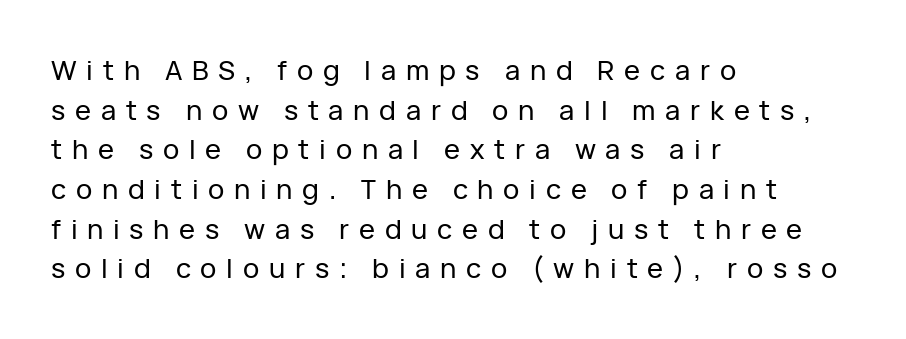
Q: Is the text italic (slanted)? A: No, it is upright.
Q: Is the text underlined? A: No.
Q: How is the paragraph aligned? A: Left-aligned.
Q: Is the spacing between letters normal or unusually wide? A: Unusually wide.
Q: Is the spacing between lines tight, normal or loose? A: Normal.
